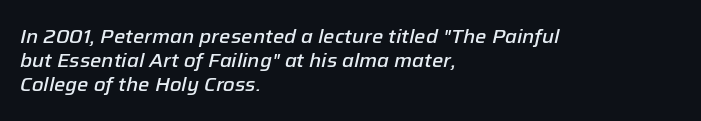
{"italic": "yes", "lean": "right", "slant_degrees": 12, "bold": "semi", "underline": "no", "align": "left", "line_spacing_ratio": 1.21, "letter_spacing": "normal", "letter_spacing_em": 0.0, "glyph_px": 20}
